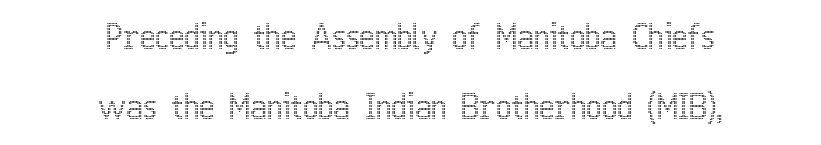
The image shows 33 px condensed type, upright; set centered, loose line spacing (2.12x), normal letter spacing, not underlined; a medium x-height.
